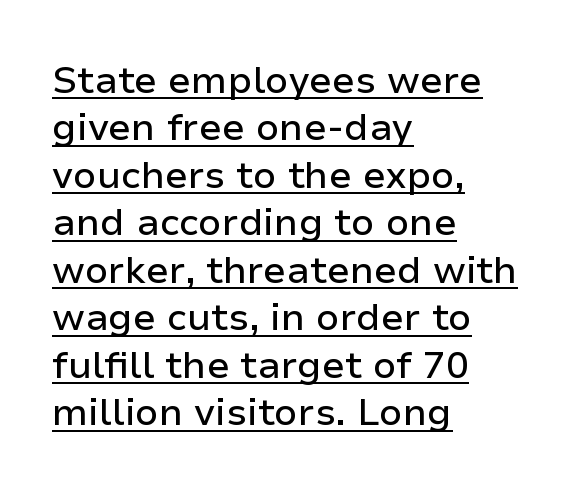
{"serif": "no", "italic": "no", "width": "normal", "stroke_contrast": "low", "x_height": "medium", "monospaced": "no", "underline": "yes", "align": "left", "line_spacing": "normal", "line_spacing_ratio": 1.25, "letter_spacing": "normal", "letter_spacing_em": 0.0, "glyph_px": 38}
